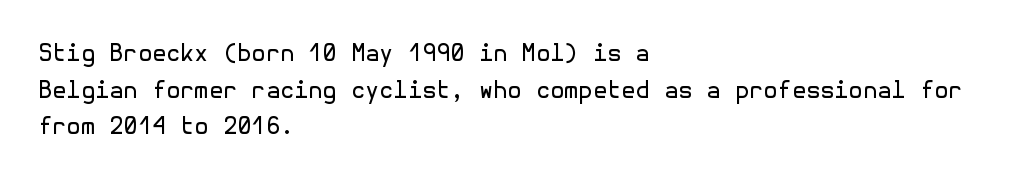
The image shows 23 px text type, upright; set left-aligned, normal line spacing (1.59x), normal letter spacing, not underlined.
